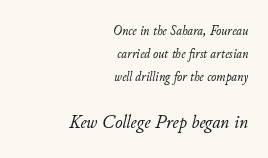
{"italic": "yes", "lean": "right", "slant_degrees": 11, "bold": "no", "underline": "no", "align": "right", "line_spacing": "normal", "line_spacing_ratio": 1.66, "letter_spacing": "normal", "letter_spacing_em": 0.0, "larger_block": "second", "size_ratio": 1.43, "glyph_px": 20}
